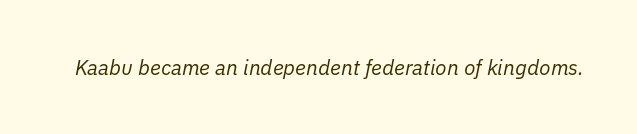
Compared with typical body copy, the letter spacing here is the same. Anything drawn beneath the words? Only blank space. Is this a heavy cut? Hardly; it is regular or lighter. A typesetter would mark this as italic.
